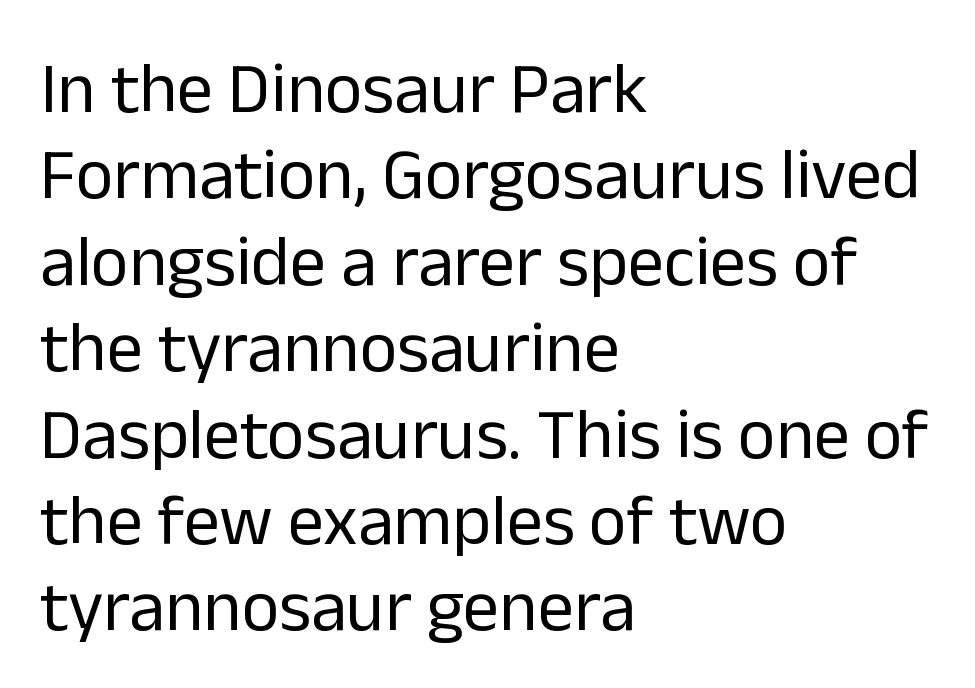
The image shows 72 px regular-weight sans-serif type, upright; set left-aligned, line spacing 1.2x, normal letter spacing, not underlined; low stroke contrast and a medium x-height.
